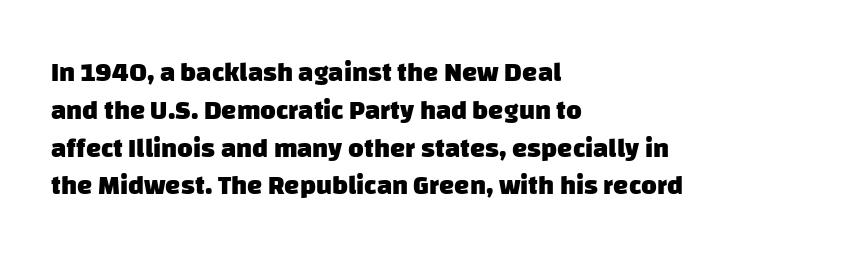
The image shows 27 px bold type; set left-aligned, normal line spacing (1.4x), normal letter spacing, not underlined.
